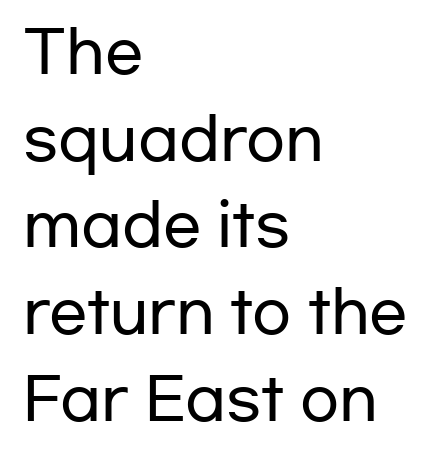
{"serif": "no", "italic": "no", "width": "wide", "stroke_contrast": "low", "x_height": "medium", "monospaced": "no", "underline": "no", "align": "left", "line_spacing": "normal", "line_spacing_ratio": 1.52, "letter_spacing": "normal", "letter_spacing_em": 0.0, "glyph_px": 57}
